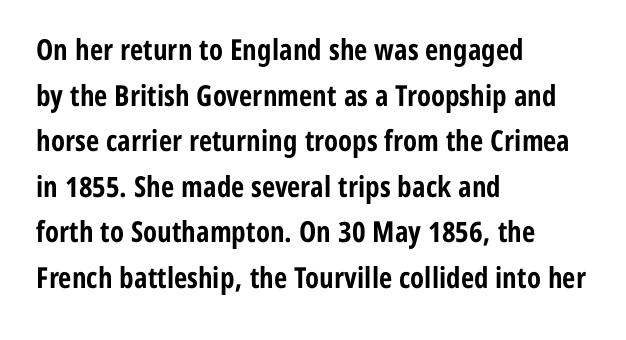
Q: Is the text bold? A: Yes.
Q: Is the text italic (slanted)? A: No, it is upright.
Q: Is the typeface a serif or a sans-serif typeface? A: Sans-serif.
Q: Is the text underlined? A: No.
Q: How is the paragraph aligned? A: Left-aligned.
Q: Is the spacing between letters normal or unusually wide? A: Normal.
Q: Is the spacing between lines tight, normal or loose? A: Normal.
Q: Width (condensed, normal, or wide)? A: Condensed.
Q: Stroke contrast? A: Low.
Q: x-height? A: Medium.
Q: Monospaced? A: No.
